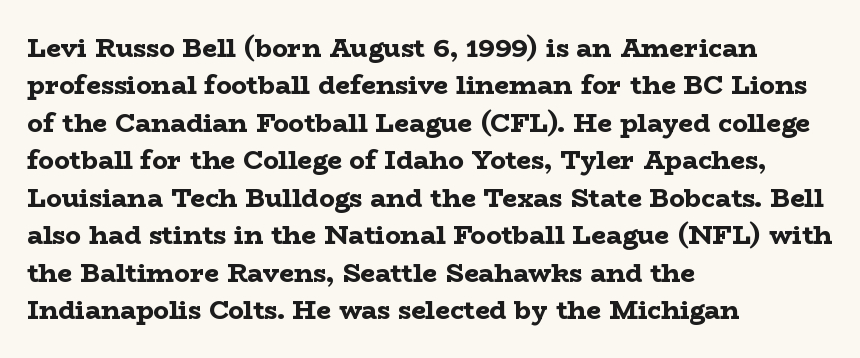
{"italic": "no", "bold": "yes", "underline": "no", "align": "left", "line_spacing": "normal", "line_spacing_ratio": 1.44, "letter_spacing": "normal", "letter_spacing_em": 0.0, "glyph_px": 26}
